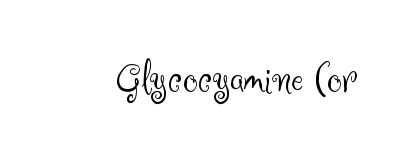
Q: Is the text bold? A: No.
Q: Is the text italic (slanted)? A: No, it is upright.
Q: Is the typeface a serif or a sans-serif typeface? A: Sans-serif.
Q: Is the text underlined? A: No.
Q: Is the spacing between letters normal or unusually wide? A: Normal.
Q: Width (condensed, normal, or wide)? A: Normal.
Q: Stroke contrast? A: Medium.
Q: x-height? A: Small.
Q: Monospaced? A: No.
